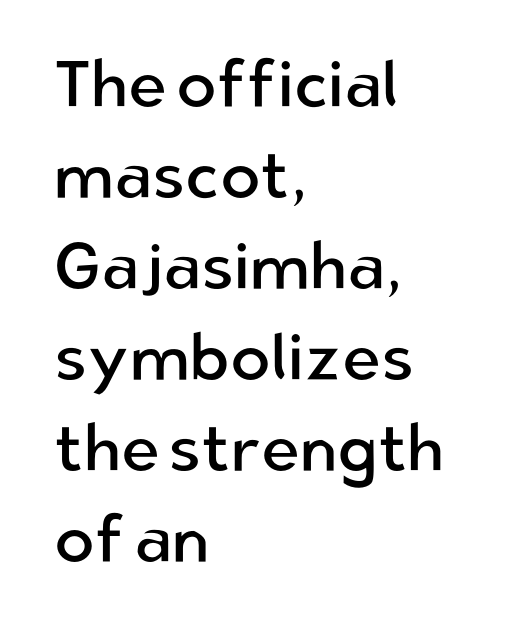
{"serif": "no", "italic": "no", "bold": "no", "weight": "regular", "width": "normal", "stroke_contrast": "low", "x_height": "medium", "monospaced": "no", "underline": "no", "align": "left", "line_spacing": "normal", "line_spacing_ratio": 1.38, "letter_spacing": "normal", "letter_spacing_em": 0.0, "glyph_px": 66}
